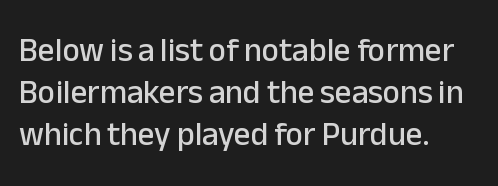
Successive baselines arrive at the customary interval. Nothing unusual about the tracking: characters are spaced as the font intends. The rendering anchors every line to the left-hand side. Does the type have serifs? No, each stem ends abruptly. You can tell it's not italic because the verticals are truly vertical. Lines of text with bare space underneath.
